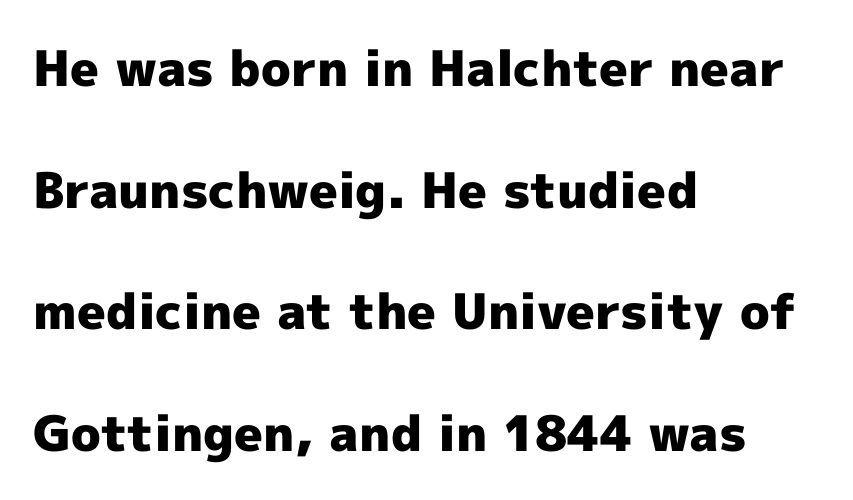
Q: Is the text bold? A: Yes.
Q: Is the text italic (slanted)? A: No, it is upright.
Q: Is the typeface a serif or a sans-serif typeface? A: Sans-serif.
Q: Is the text underlined? A: No.
Q: How is the paragraph aligned? A: Left-aligned.
Q: Is the spacing between letters normal or unusually wide? A: Normal.
Q: Is the spacing between lines tight, normal or loose? A: Loose.
Q: Width (condensed, normal, or wide)? A: Normal.
Q: x-height? A: Medium.
Q: Monospaced? A: No.
